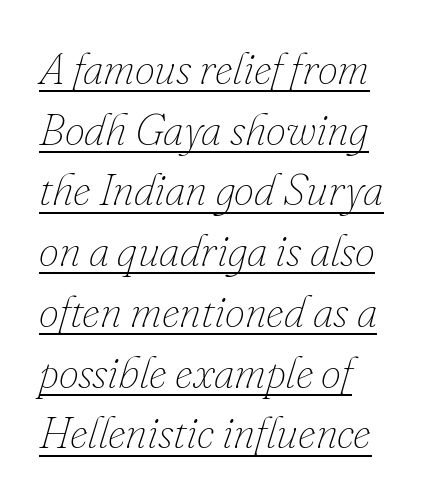
{"italic": "yes", "lean": "right", "slant_degrees": 16, "bold": "no", "weight": "thin", "width": "normal", "stroke_contrast": "low", "x_height": "small", "monospaced": "no", "underline": "yes", "align": "left", "line_spacing": "normal", "line_spacing_ratio": 1.35, "letter_spacing": "normal", "letter_spacing_em": 0.0, "glyph_px": 45}
